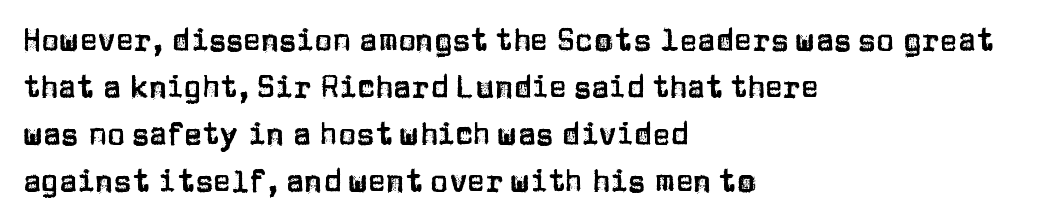
Alignment: flush left. Check the space under the baseline: it is left empty. Is this a fixed-width face? No — the glyphs have proportional, varying widths. Posture: straight, roman, zero tilt. The letters sit at their default tracking, neither squeezed nor spread.
